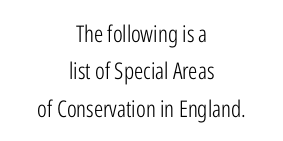
The image shows 23 px text type, upright; set centered, normal line spacing (1.63x), normal letter spacing, not underlined.
